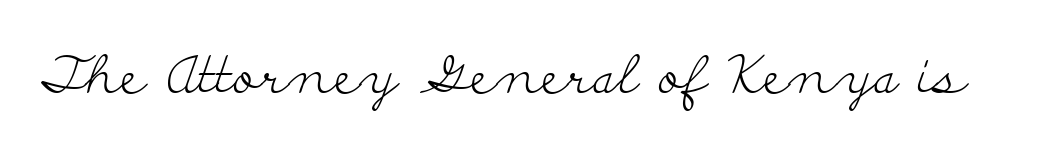
Q: Is the text bold? A: No.
Q: Is the text italic (slanted)? A: Yes.
Q: Is the typeface a serif or a sans-serif typeface? A: Serif.
Q: Is the text underlined? A: No.
Q: Is the spacing between letters normal or unusually wide? A: Normal.
Q: Width (condensed, normal, or wide)? A: Wide.
Q: Stroke contrast? A: Low.
Q: x-height? A: Small.
Q: Monospaced? A: No.
